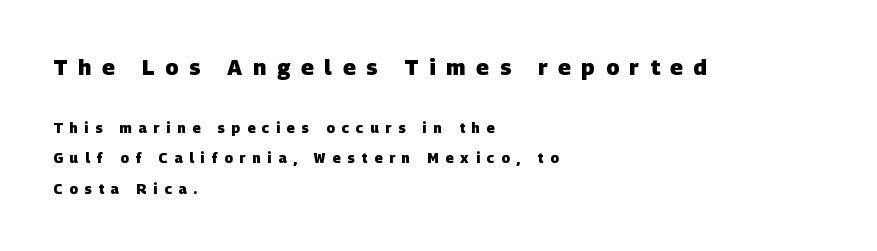
Is the letter spacing exaggerated? Yes — the characters are pushed far apart. Vertically, the passage feels expansive, rows floating well apart. Reading down the block, your eye returns to a fixed left position each line. Set as a true bold cut, around the 700 mark.
